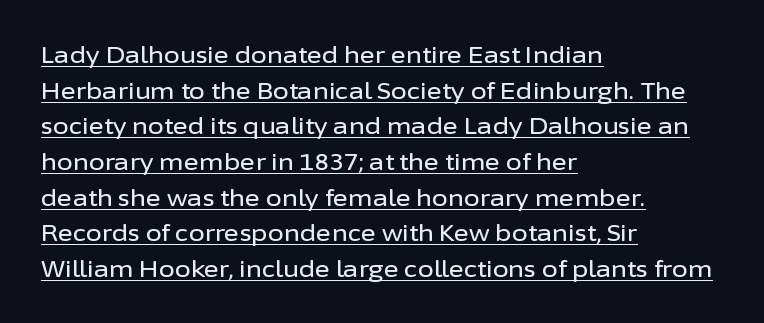
Q: Is the text italic (slanted)? A: No, it is upright.
Q: Is the text underlined? A: Yes.
Q: How is the paragraph aligned? A: Left-aligned.
Q: Is the spacing between letters normal or unusually wide? A: Normal.
Q: Is the spacing between lines tight, normal or loose? A: Normal.
